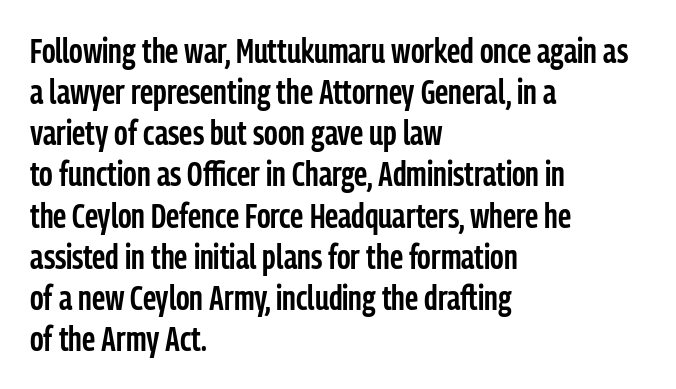
The image shows 34 px semibold, condensed sans-serif type, upright; set left-aligned, line spacing 1.21x, normal letter spacing, not underlined; low stroke contrast and a medium x-height.
